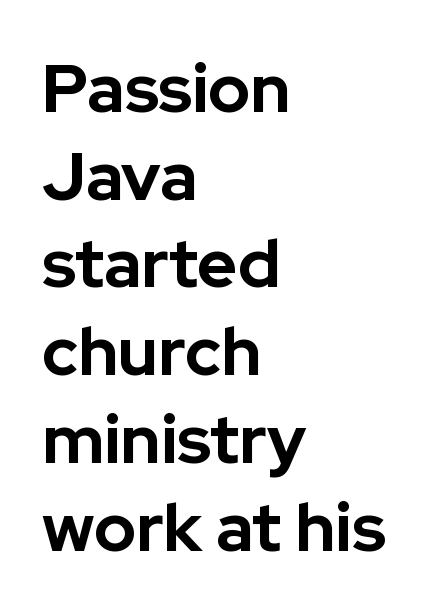
The image shows 68 px bold sans-serif type, upright; set left-aligned, normal line spacing (1.29x), normal letter spacing, not underlined; low stroke contrast and a medium x-height.
